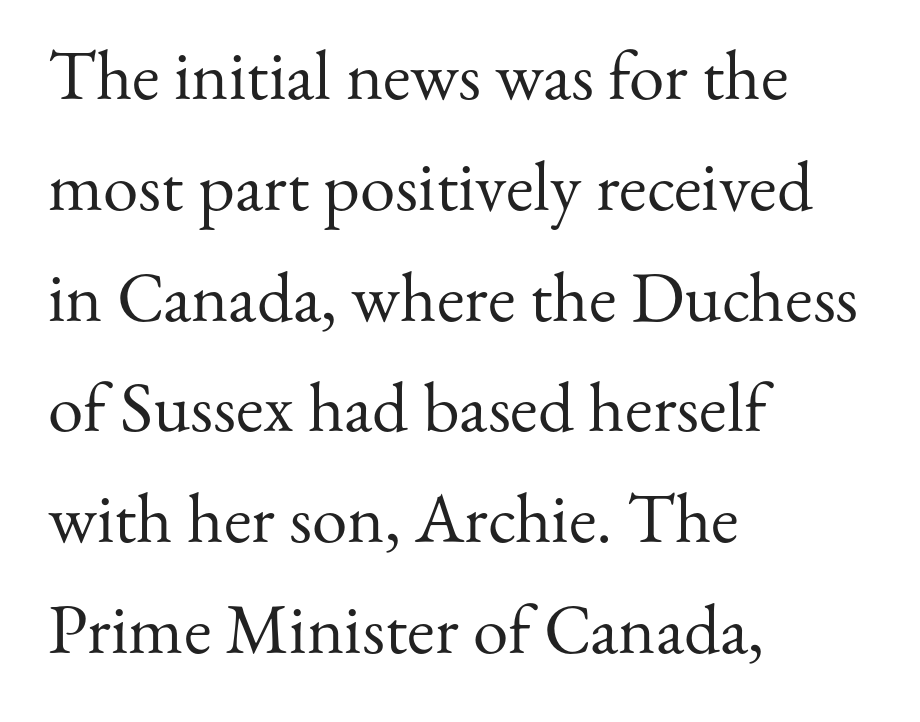
Unmarked baselines from the first word to the last. Students, note that the glyphs here touch the page at normal intervals. Character widths vary here, with narrow letters taking less room than wide ones. Characters remain perfectly vertical along every line. The space between consecutive lines is moderate.
